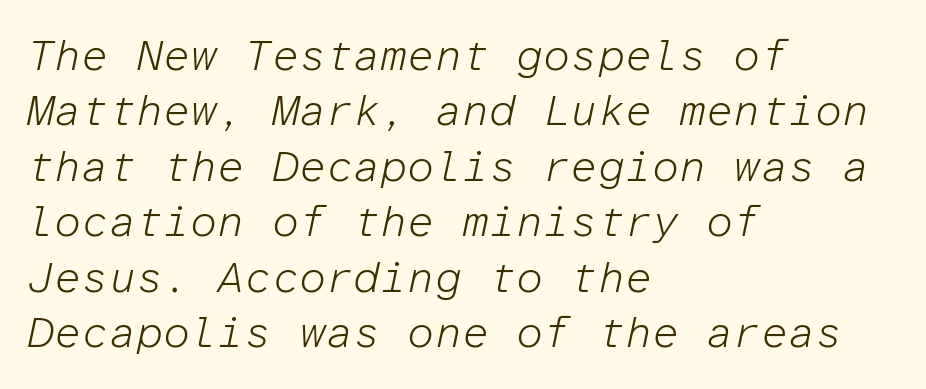
Clear beneath every line of the passage. The tracking reads as untouched default to a designer's eye. This sample uses an oblique cut, with every glyph tilted off the vertical. Line starts are locked; line ends wander.
